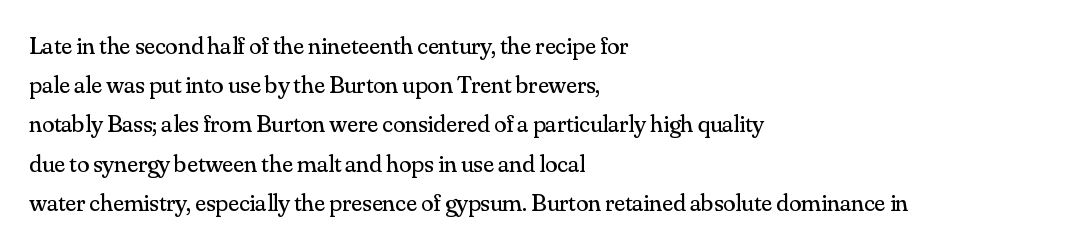
Q: Is the text bold? A: No.
Q: Is the text italic (slanted)? A: No, it is upright.
Q: Is the text underlined? A: No.
Q: How is the paragraph aligned? A: Left-aligned.
Q: Is the spacing between letters normal or unusually wide? A: Normal.
Q: Is the spacing between lines tight, normal or loose? A: Normal.
